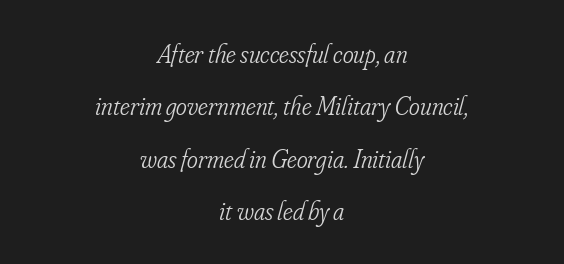
Each line is balanced around a shared central axis. Each new line begins a long way beneath the previous one. Designer's note — italics engaged. Unmarked baselines from the first word to the last. Standard letterfit; no display-style spreading of the glyphs.
